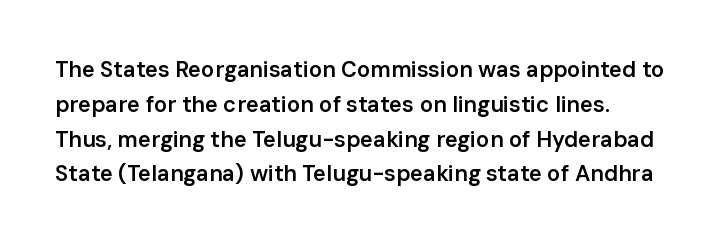
Q: Is the text bold? A: Semi-bold.
Q: Is the text italic (slanted)? A: No, it is upright.
Q: Is the text underlined? A: No.
Q: Is the spacing between letters normal or unusually wide? A: Normal.
Q: Is the spacing between lines tight, normal or loose? A: Normal.
